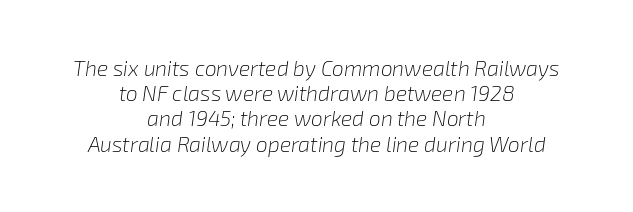
The image shows 21 px text type, italic (leaning right); set centered, line spacing 1.2x, normal letter spacing, not underlined.
